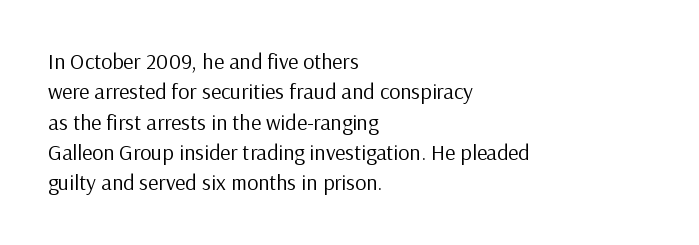
{"italic": "no", "bold": "no", "underline": "no", "align": "left", "line_spacing": "normal", "line_spacing_ratio": 1.38, "letter_spacing": "normal", "letter_spacing_em": 0.0, "glyph_px": 22}
